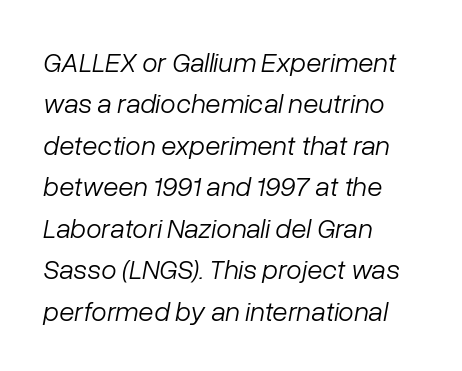
The image shows 28 px light type, italic (leaning right); set left-aligned, normal line spacing (1.48x), normal letter spacing, not underlined; low stroke contrast and a medium x-height.
